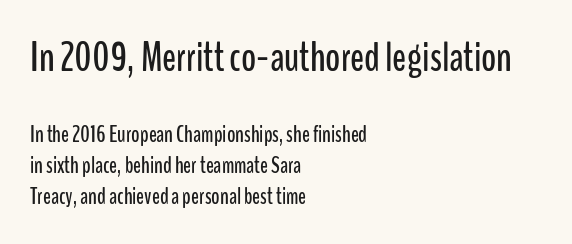
Q: Is the text italic (slanted)? A: No, it is upright.
Q: Is the typeface a serif or a sans-serif typeface? A: Sans-serif.
Q: Is the text underlined? A: No.
Q: How is the paragraph aligned? A: Left-aligned.
Q: Is the spacing between letters normal or unusually wide? A: Normal.
Q: Is the spacing between lines tight, normal or loose? A: Normal.
Q: Which block of text is set in a larger size, the first (top) or the second (bottom)? A: The first (top) one.
Q: Width (condensed, normal, or wide)? A: Condensed.
Q: Stroke contrast? A: Low.
Q: x-height? A: Medium.
Q: Monospaced? A: No.
